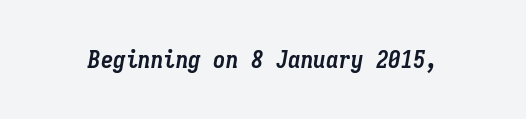
{"italic": "yes", "lean": "right", "slant_degrees": 9, "bold": "yes", "underline": "no", "letter_spacing": "normal", "letter_spacing_em": 0.0, "glyph_px": 25}
